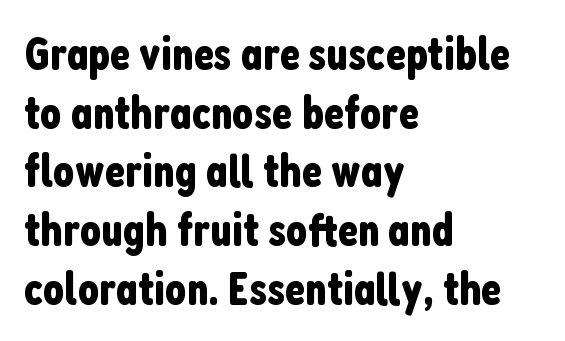
Q: Is the text italic (slanted)? A: No, it is upright.
Q: Is the typeface a serif or a sans-serif typeface? A: Sans-serif.
Q: Is the text underlined? A: No.
Q: How is the paragraph aligned? A: Left-aligned.
Q: Is the spacing between letters normal or unusually wide? A: Normal.
Q: Is the spacing between lines tight, normal or loose? A: Normal.
Q: Width (condensed, normal, or wide)? A: Condensed.
Q: Stroke contrast? A: Low.
Q: x-height? A: Medium.
Q: Monospaced? A: No.
